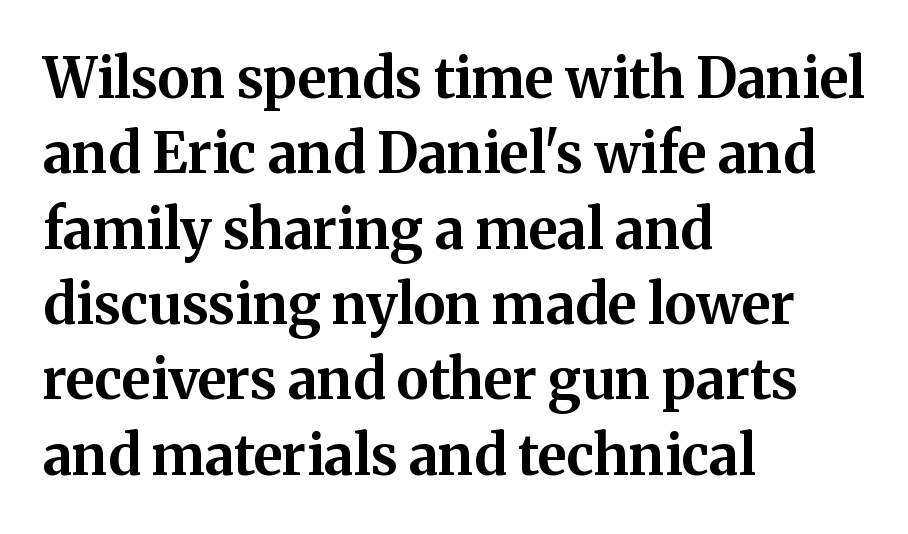
Q: Is the text bold? A: Yes.
Q: Is the text italic (slanted)? A: No, it is upright.
Q: Is the typeface a serif or a sans-serif typeface? A: Serif.
Q: Is the text underlined? A: No.
Q: How is the paragraph aligned? A: Left-aligned.
Q: Is the spacing between letters normal or unusually wide? A: Normal.
Q: Is the spacing between lines tight, normal or loose? A: Normal.
Q: Width (condensed, normal, or wide)? A: Normal.
Q: Stroke contrast? A: Medium.
Q: x-height? A: Medium.
Q: Monospaced? A: No.
